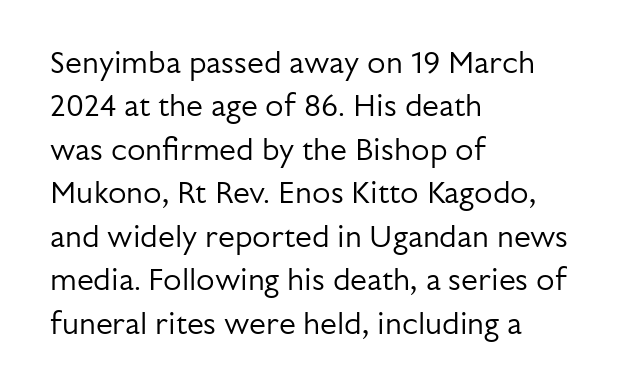
{"serif": "no", "italic": "no", "bold": "no", "weight": "regular", "width": "normal", "stroke_contrast": "low", "x_height": "medium", "monospaced": "no", "underline": "no", "align": "left", "line_spacing": "normal", "line_spacing_ratio": 1.45, "letter_spacing": "normal", "letter_spacing_em": 0.0, "glyph_px": 30}
